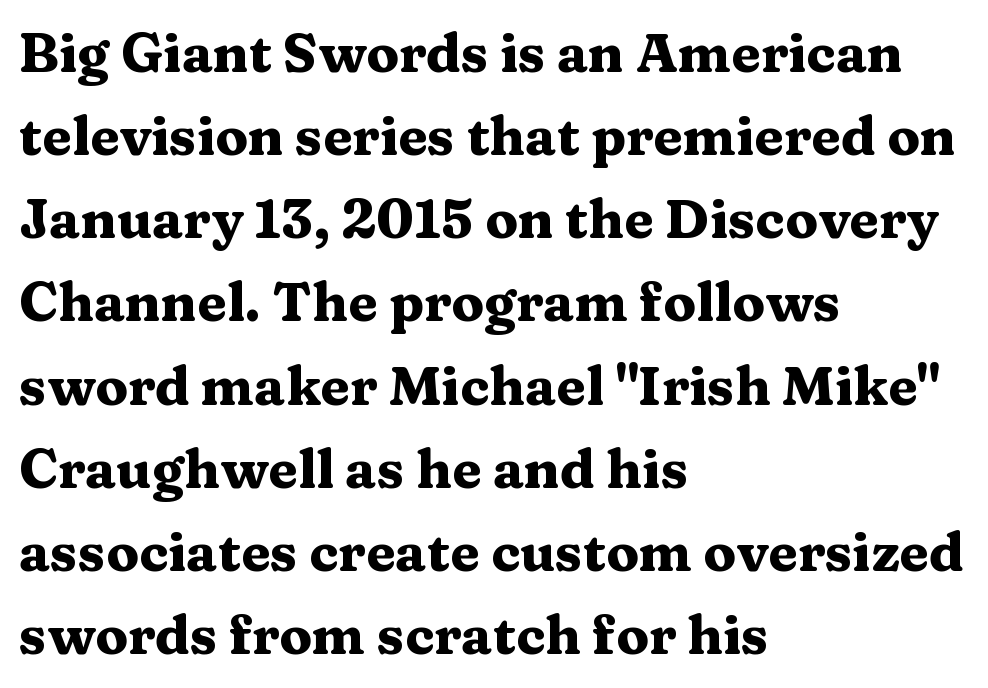
Q: Is the text bold? A: Yes.
Q: Is the text italic (slanted)? A: No, it is upright.
Q: Is the typeface a serif or a sans-serif typeface? A: Serif.
Q: Is the text underlined? A: No.
Q: How is the paragraph aligned? A: Left-aligned.
Q: Is the spacing between letters normal or unusually wide? A: Normal.
Q: Is the spacing between lines tight, normal or loose? A: Normal.
Q: Width (condensed, normal, or wide)? A: Wide.
Q: Stroke contrast? A: Medium.
Q: x-height? A: Medium.
Q: Monospaced? A: No.
